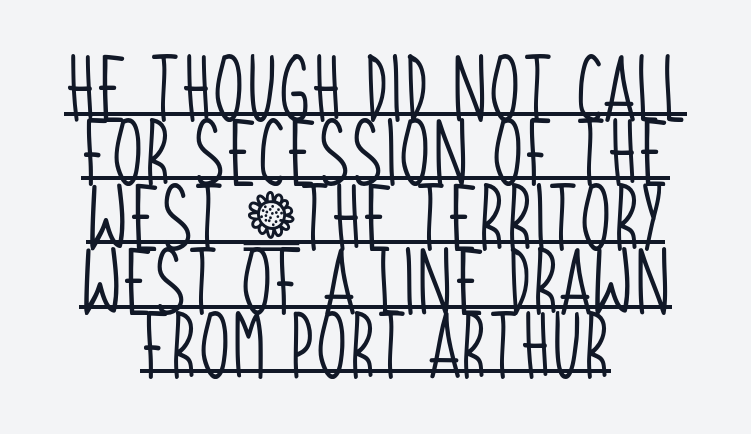
The image shows 67 px light, condensed sans-serif type; set centered, tight line spacing (0.96x), normal letter spacing, underlined; low stroke contrast and a large x-height.
